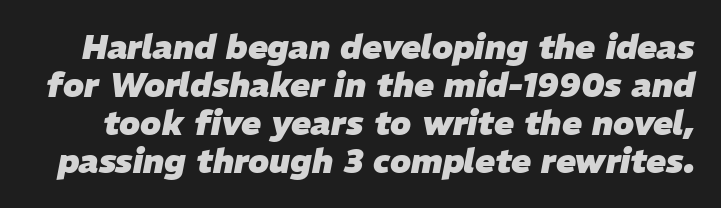
The image shows 33 px heavy type, italic (leaning right); set tight line spacing (1.15x), normal letter spacing, not underlined; low stroke contrast and a medium x-height.
